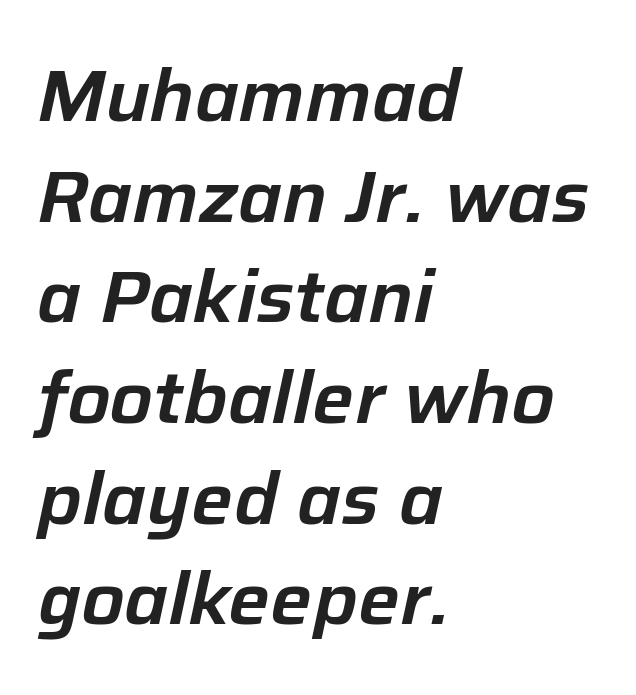
Q: Is the text italic (slanted)? A: Yes, it leans right by about 12 degrees.
Q: Is the text underlined? A: No.
Q: How is the paragraph aligned? A: Left-aligned.
Q: Is the spacing between letters normal or unusually wide? A: Normal.
Q: Is the spacing between lines tight, normal or loose? A: Normal.
Q: Width (condensed, normal, or wide)? A: Normal.
Q: Stroke contrast? A: Low.
Q: x-height? A: Medium.
Q: Monospaced? A: No.
